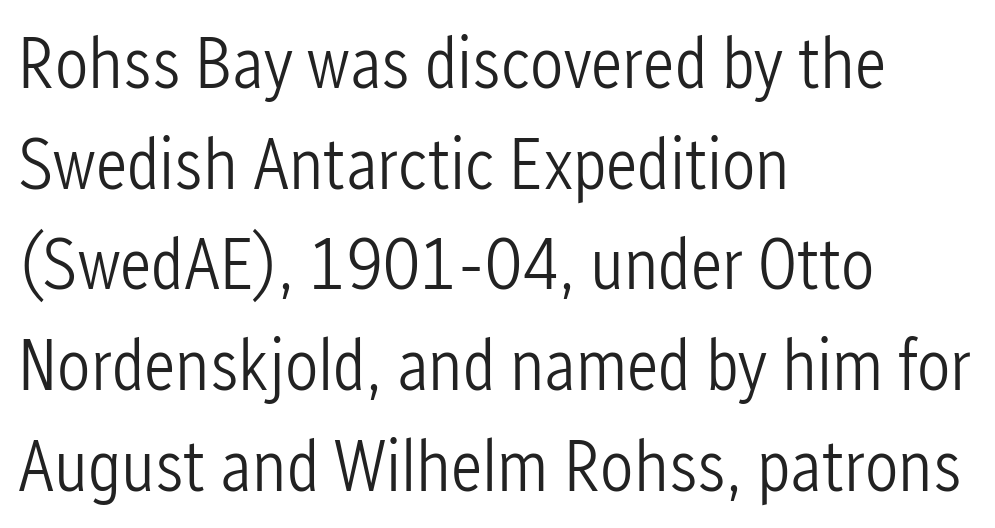
The image shows 74 px light, condensed sans-serif type, upright; set left-aligned, normal line spacing (1.36x), normal letter spacing, not underlined; low stroke contrast and a medium x-height.
